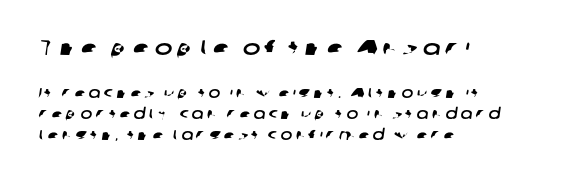
The image shows 21 px text type; set left-aligned, normal line spacing (1.51x), unusually wide letter spacing (+0.24 em), not underlined; the first (top) block is 1.5x larger.
